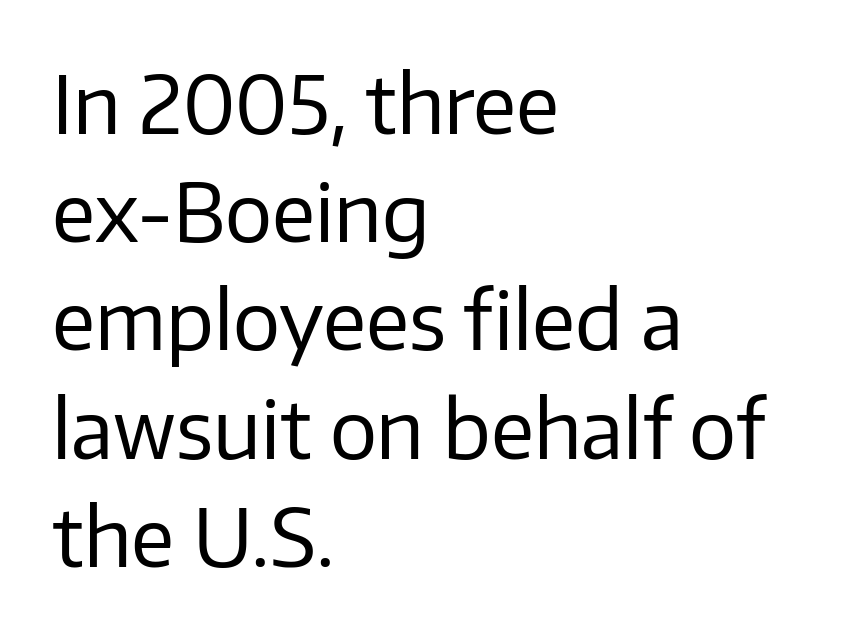
The image shows 79 px regular-weight sans-serif type, upright; set left-aligned, normal line spacing (1.37x), normal letter spacing, not underlined; low stroke contrast and a medium x-height.
